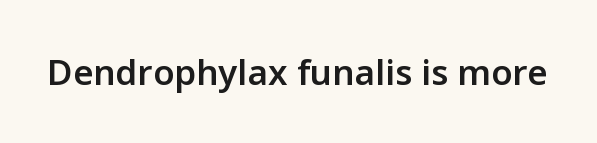
Here the designer chose a conventional face with non-uniform glyph widths. Standard letterfit; no display-style spreading of the glyphs. This is sans-serif lettering, the kind often seen on screens and signage. Moderately thickened strokes mark this as semibold type.
